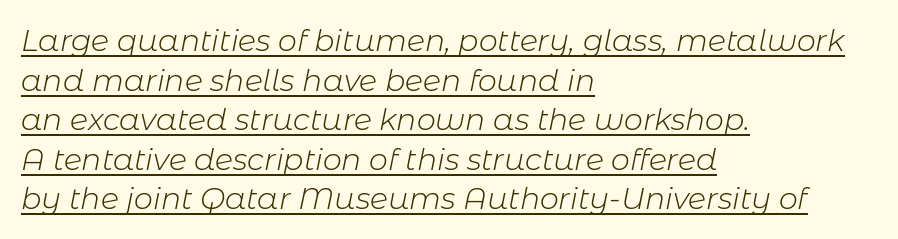
{"italic": "yes", "lean": "right", "slant_degrees": 11, "bold": "no", "weight": "light", "width": "normal", "stroke_contrast": "low", "x_height": "medium", "monospaced": "no", "underline": "yes", "align": "left", "line_spacing": "normal", "line_spacing_ratio": 1.32, "letter_spacing": "normal", "letter_spacing_em": 0.0, "glyph_px": 30}
